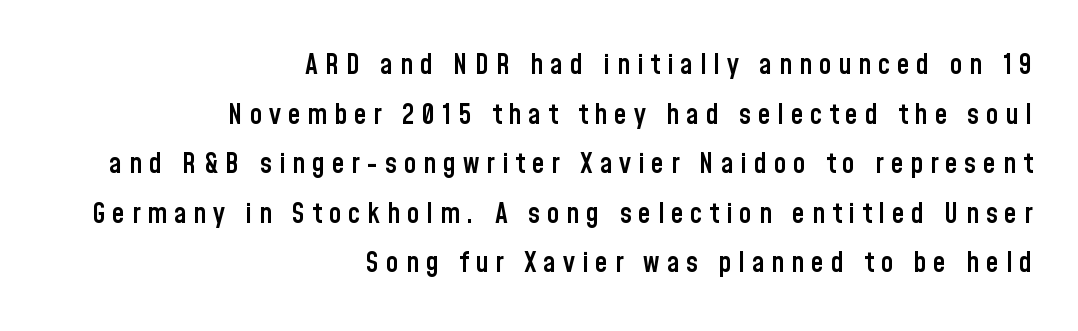
As a designer I'd log this as weight 600, semibold. Layout note: lines flush right. Type style note: lacks serifs. Does the lettering tilt? It doesn't — this is upright. Bare-footed words on every line. Do the characters align in a grid? No, the font is proportional.
